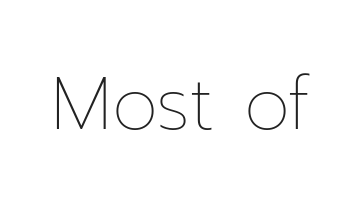
The image shows 74 px thin type, upright; set normal letter spacing, not underlined; low stroke contrast and a medium x-height.
